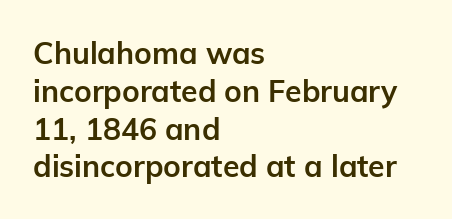
Q: Is the text bold? A: Yes.
Q: Is the text italic (slanted)? A: No, it is upright.
Q: Is the typeface a serif or a sans-serif typeface? A: Sans-serif.
Q: Is the text underlined? A: No.
Q: How is the paragraph aligned? A: Left-aligned.
Q: Is the spacing between letters normal or unusually wide? A: Normal.
Q: Is the spacing between lines tight, normal or loose? A: Normal.
Q: Width (condensed, normal, or wide)? A: Normal.
Q: Stroke contrast? A: Low.
Q: x-height? A: Medium.
Q: Monospaced? A: No.
